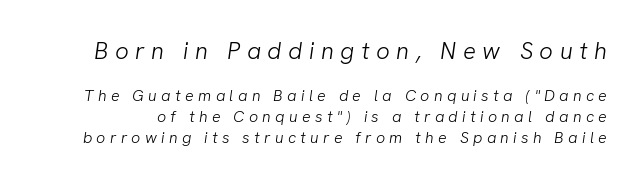
The image shows 24 px text type; set normal line spacing (1.3x), unusually wide letter spacing (+0.27 em), not underlined; the first (top) block is 1.5x larger.
